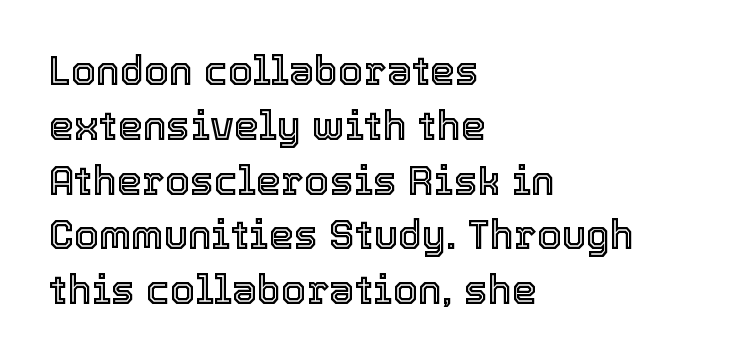
The image shows 40 px text type, upright; set left-aligned, normal line spacing (1.37x), normal letter spacing, not underlined; a medium x-height.
